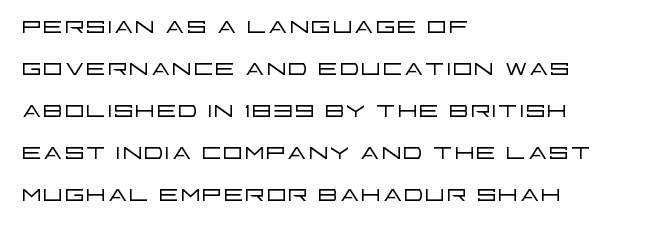
{"serif": "no", "italic": "no", "bold": "no", "weight": "light", "width": "wide", "stroke_contrast": "low", "x_height": "large", "monospaced": "no", "underline": "no", "align": "left", "line_spacing": "normal", "line_spacing_ratio": 1.31, "letter_spacing": "normal", "letter_spacing_em": 0.0, "glyph_px": 32}
